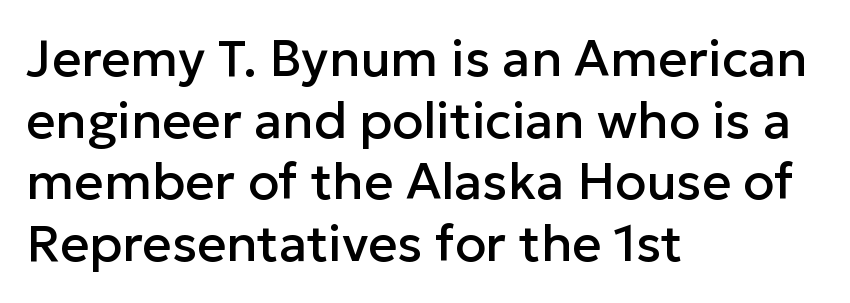
Q: Is the text italic (slanted)? A: No, it is upright.
Q: Is the typeface a serif or a sans-serif typeface? A: Sans-serif.
Q: Is the text underlined? A: No.
Q: How is the paragraph aligned? A: Left-aligned.
Q: Is the spacing between letters normal or unusually wide? A: Normal.
Q: Width (condensed, normal, or wide)? A: Normal.
Q: Stroke contrast? A: Low.
Q: x-height? A: Medium.
Q: Monospaced? A: No.
